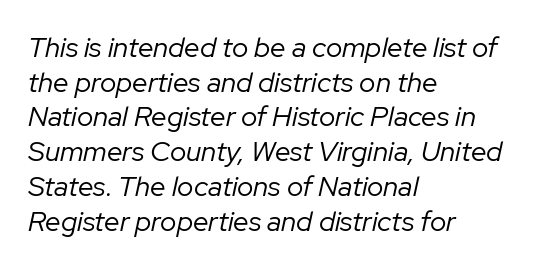
Tracking value appears to be zero — textbook default spacing. The string is rendered with underlining switched off. The setting favours the left margin, as ordinary paragraphs usually do. Each stroke keeps to a modest, everyday thickness or less. Character widths vary here, with narrow letters taking less room than wide ones. The lettering tilts uniformly, giving the passage an italic look.
